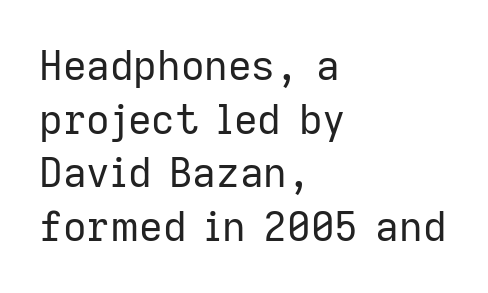
Notice how the stems are strictly vertical — no italics here. Successive baselines arrive at the customary interval. Descenders are the only things crossing below the line. If you drew a ruler down the left edge, every line would touch it.
